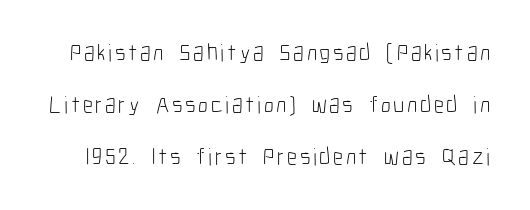
Q: Is the text bold? A: No.
Q: Is the text italic (slanted)? A: No, it is upright.
Q: Is the text underlined? A: No.
Q: Is the spacing between lines tight, normal or loose? A: Loose.
